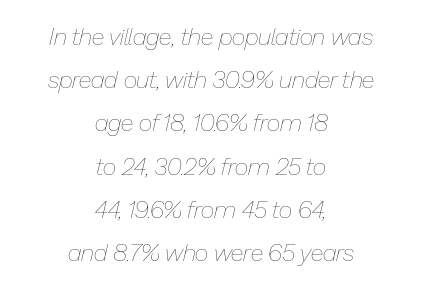
Q: Is the text bold? A: No.
Q: Is the text italic (slanted)? A: Yes, it leans right by about 13 degrees.
Q: Is the text underlined? A: No.
Q: How is the paragraph aligned? A: Centered.
Q: Is the spacing between letters normal or unusually wide? A: Normal.
